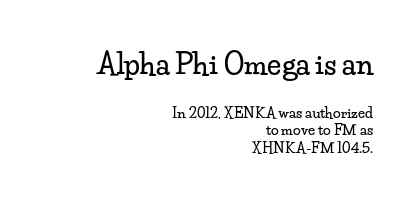
The image shows 28 px wide serif type, upright; set right-aligned, normal line spacing (1.26x), normal letter spacing, not underlined; the first (top) block is 2.0x larger; low stroke contrast and a small x-height.
